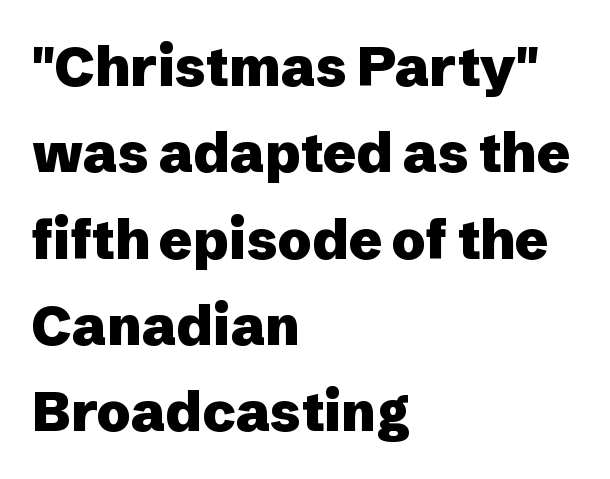
Q: Is the text bold? A: Yes.
Q: Is the text italic (slanted)? A: No, it is upright.
Q: Is the typeface a serif or a sans-serif typeface? A: Sans-serif.
Q: Is the text underlined? A: No.
Q: How is the paragraph aligned? A: Left-aligned.
Q: Is the spacing between letters normal or unusually wide? A: Normal.
Q: Is the spacing between lines tight, normal or loose? A: Normal.
Q: Width (condensed, normal, or wide)? A: Normal.
Q: Stroke contrast? A: Low.
Q: x-height? A: Medium.
Q: Monospaced? A: No.
